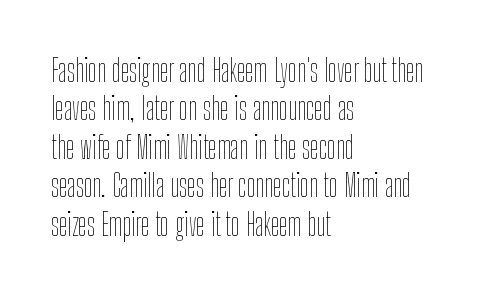
Q: Is the text bold? A: No.
Q: Is the text italic (slanted)? A: No, it is upright.
Q: Is the text underlined? A: No.
Q: How is the paragraph aligned? A: Left-aligned.
Q: Is the spacing between letters normal or unusually wide? A: Normal.
Q: Width (condensed, normal, or wide)? A: Condensed.
Q: Stroke contrast? A: Low.
Q: x-height? A: Medium.
Q: Monospaced? A: No.
